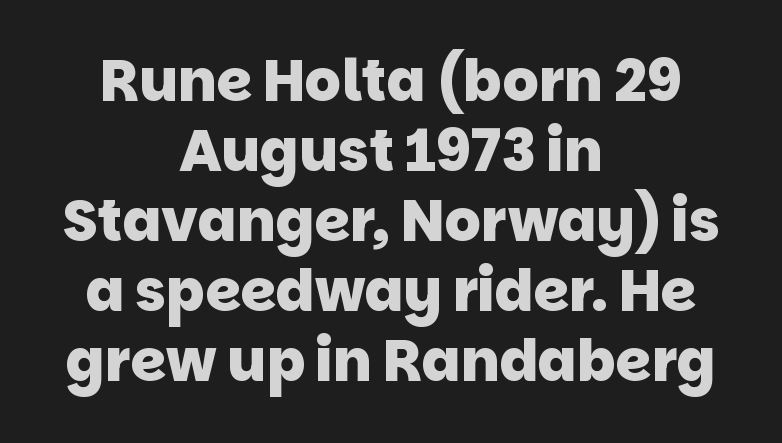
{"serif": "no", "bold": "yes", "weight": "heavy", "width": "normal", "stroke_contrast": "low", "x_height": "large", "monospaced": "no", "underline": "no", "align": "center", "line_spacing_ratio": 1.23, "letter_spacing": "normal", "letter_spacing_em": 0.0, "glyph_px": 57}
